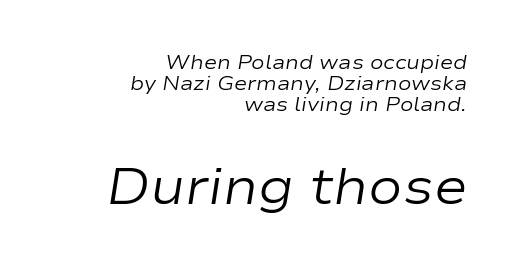
Q: Is the text bold? A: No.
Q: Is the text italic (slanted)? A: Yes, it leans right by about 9 degrees.
Q: Is the text underlined? A: No.
Q: How is the paragraph aligned? A: Right-aligned.
Q: Is the spacing between letters normal or unusually wide? A: Normal.
Q: Is the spacing between lines tight, normal or loose? A: Tight.
Q: Which block of text is set in a larger size, the first (top) or the second (bottom)? A: The second (bottom) one.
Q: Width (condensed, normal, or wide)? A: Wide.
Q: Stroke contrast? A: Low.
Q: x-height? A: Medium.
Q: Monospaced? A: No.
